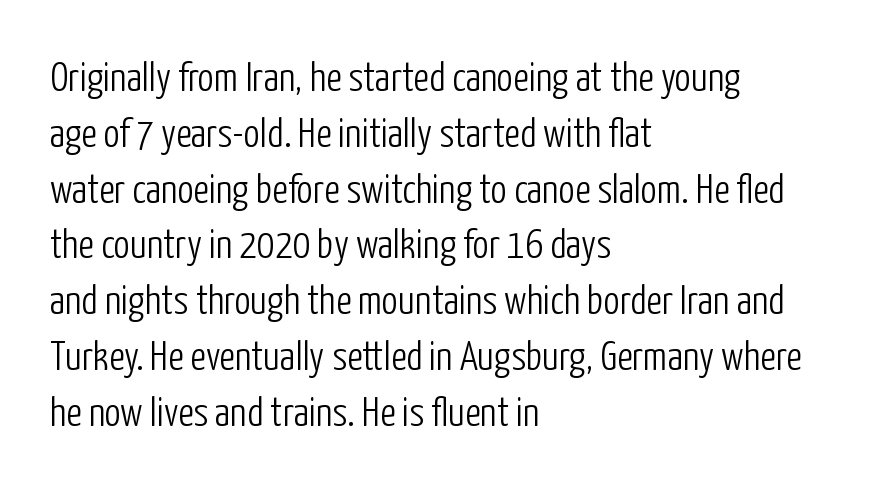
{"serif": "no", "italic": "no", "bold": "no", "weight": "light", "width": "condensed", "stroke_contrast": "low", "x_height": "medium", "monospaced": "no", "underline": "no", "align": "left", "line_spacing": "normal", "line_spacing_ratio": 1.36, "letter_spacing": "normal", "letter_spacing_em": 0.0, "glyph_px": 41}
